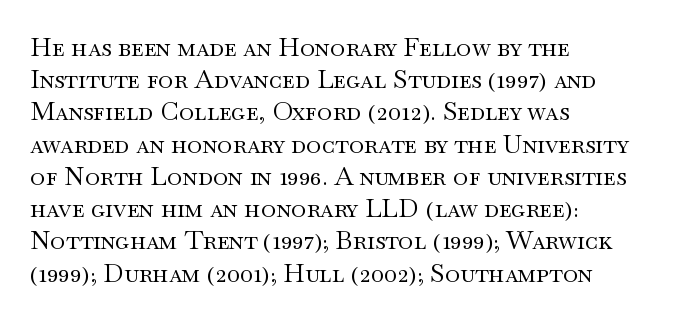
{"italic": "no", "bold": "no", "underline": "no", "align": "left", "line_spacing_ratio": 1.24, "letter_spacing": "normal", "letter_spacing_em": 0.0, "glyph_px": 26}
